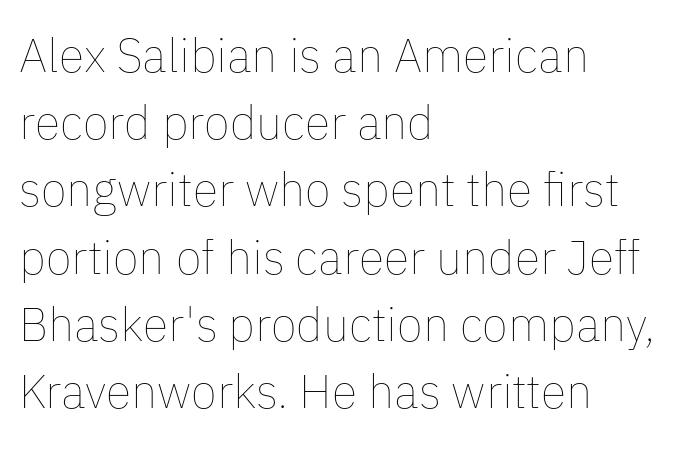
{"italic": "no", "bold": "no", "weight": "thin", "width": "normal", "stroke_contrast": "low", "x_height": "medium", "monospaced": "no", "underline": "no", "align": "left", "line_spacing": "normal", "line_spacing_ratio": 1.43, "letter_spacing": "normal", "letter_spacing_em": 0.0, "glyph_px": 47}
